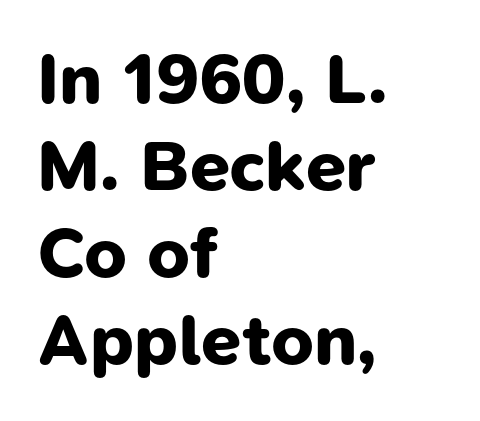
{"serif": "no", "bold": "yes", "weight": "bold", "width": "normal", "stroke_contrast": "low", "x_height": "medium", "monospaced": "no", "underline": "no", "align": "left", "line_spacing_ratio": 1.21, "letter_spacing": "normal", "letter_spacing_em": 0.0, "glyph_px": 72}
